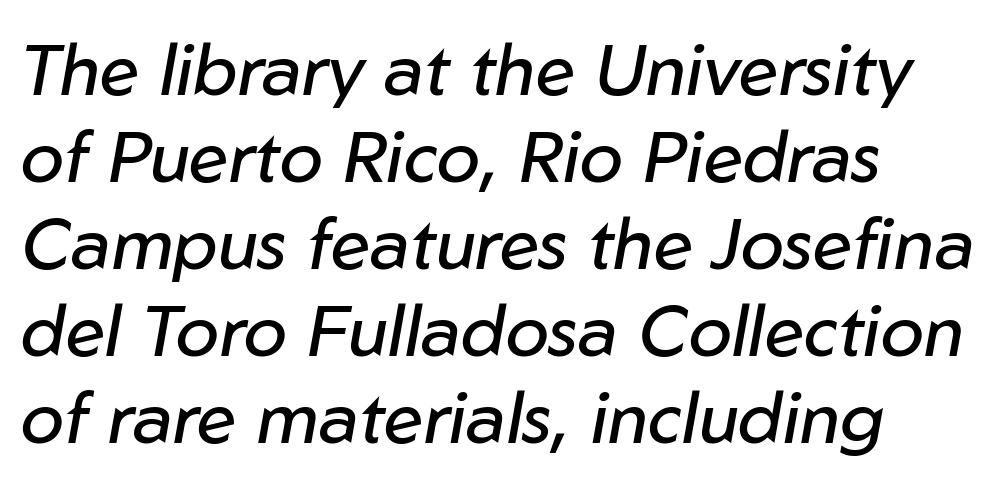
In CSS terms this would be text-align: left. The letters advance in unequal steps, a hallmark of proportional type. The foot of each line stays bare and open. Posture: slanted. The typeface has the unassuming heft of standard copy or less.
